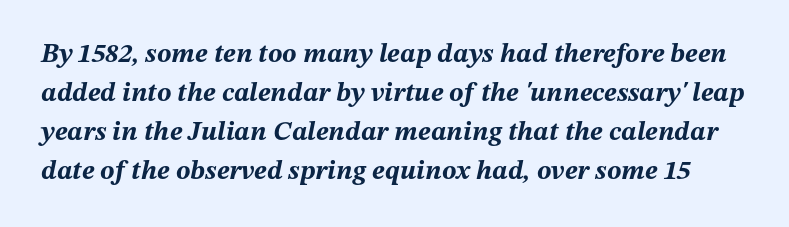
Q: Is the text bold? A: Yes.
Q: Is the text italic (slanted)? A: Yes, it leans right by about 12 degrees.
Q: Is the text underlined? A: No.
Q: Is the spacing between letters normal or unusually wide? A: Normal.
Q: Is the spacing between lines tight, normal or loose? A: Normal.
